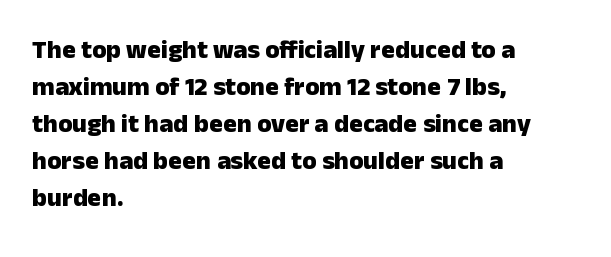
Q: Is the text bold? A: Yes.
Q: Is the text italic (slanted)? A: No, it is upright.
Q: Is the text underlined? A: No.
Q: How is the paragraph aligned? A: Left-aligned.
Q: Is the spacing between letters normal or unusually wide? A: Normal.
Q: Is the spacing between lines tight, normal or loose? A: Normal.
